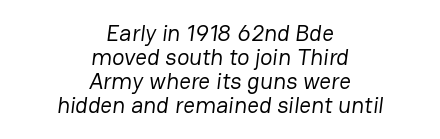
Words float on clear page, feet unadorned. One-word summary of the alignment: center. The line texture is even and compact thanks to regular tracking. Tightly led — the rows are bunched. A quiet, ordinary-to-light weight characterises the typeface.
